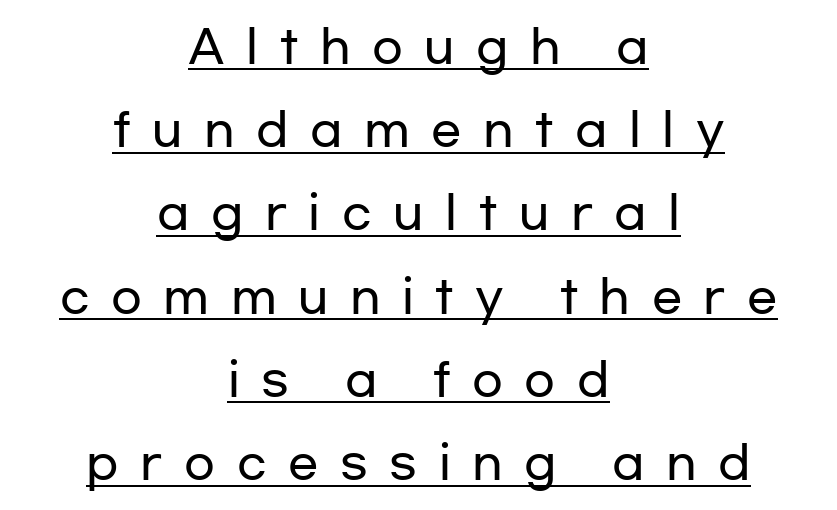
The image shows 45 px wide sans-serif type, upright; set centered, line spacing 1.85x, unusually wide letter spacing (+0.48 em), underlined; low stroke contrast and a medium x-height.
